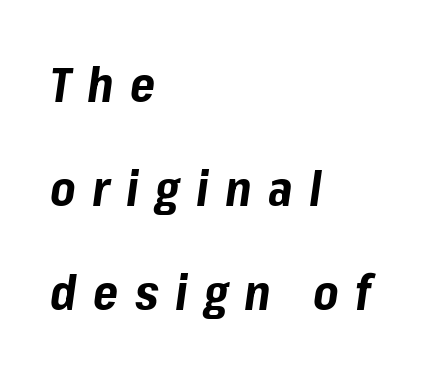
The image shows 48 px bold type, italic (leaning right); set left-aligned, loose line spacing (2.17x), unusually wide letter spacing (+0.34 em), not underlined; low stroke contrast and a medium x-height.
